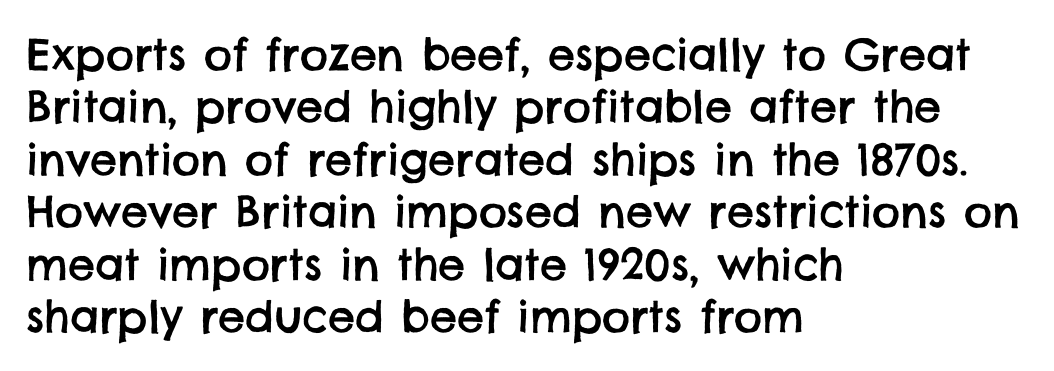
Q: Is the typeface a serif or a sans-serif typeface? A: Sans-serif.
Q: Is the text underlined? A: No.
Q: How is the paragraph aligned? A: Left-aligned.
Q: Is the spacing between letters normal or unusually wide? A: Normal.
Q: Width (condensed, normal, or wide)? A: Normal.
Q: Stroke contrast? A: Low.
Q: x-height? A: Large.
Q: Monospaced? A: No.
